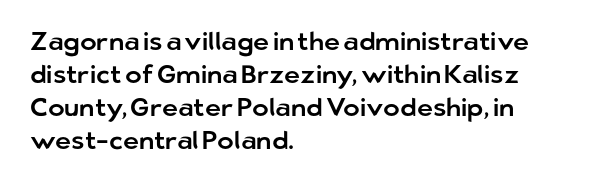
{"italic": "no", "underline": "no", "align": "left", "line_spacing": "normal", "line_spacing_ratio": 1.32, "letter_spacing": "normal", "letter_spacing_em": 0.0, "glyph_px": 25}
